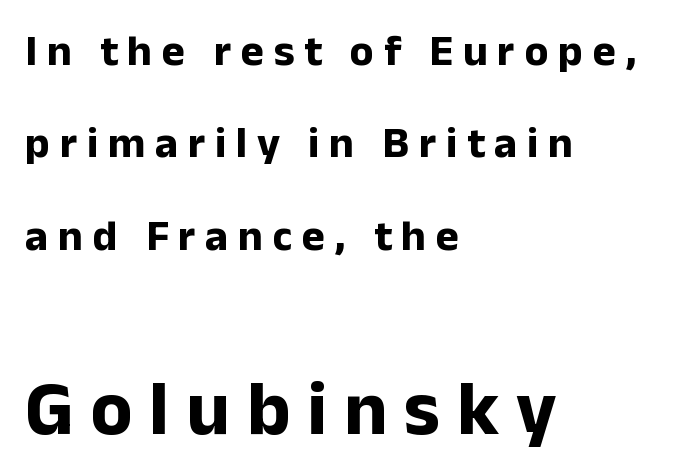
The image shows 77 px bold sans-serif type, upright; set left-aligned, loose line spacing (2.1x), unusually wide letter spacing (+0.22 em), not underlined; the second (bottom) block is 1.75x larger; low stroke contrast and a medium x-height.
